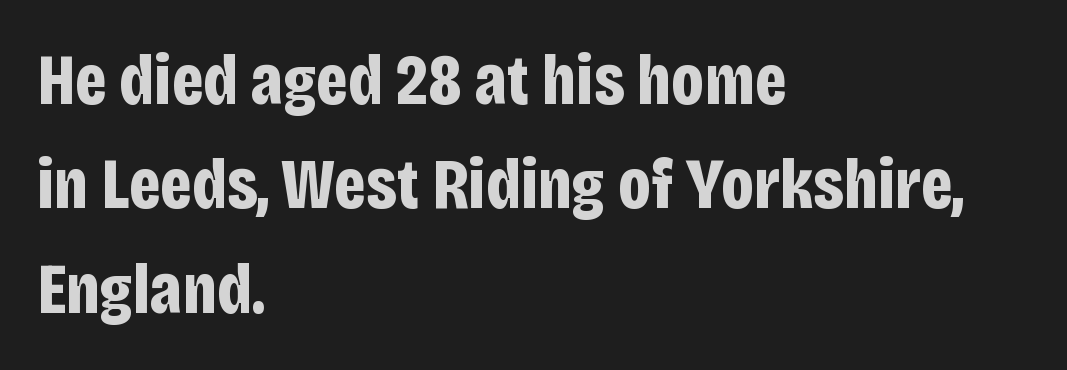
{"serif": "no", "italic": "no", "bold": "yes", "weight": "bold", "width": "condensed", "stroke_contrast": "low", "x_height": "large", "monospaced": "no", "underline": "no", "align": "left", "line_spacing": "normal", "line_spacing_ratio": 1.47, "letter_spacing": "normal", "letter_spacing_em": 0.0, "glyph_px": 71}
